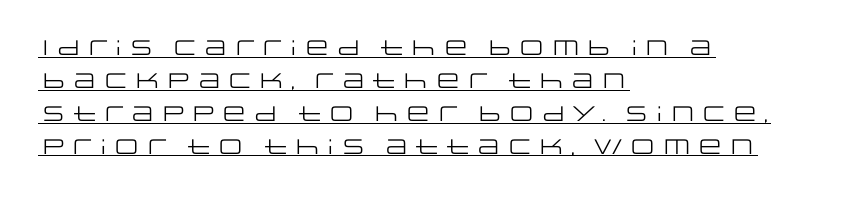
The image shows 21 px text type, upright; set left-aligned, normal line spacing (1.57x), normal letter spacing, underlined.
